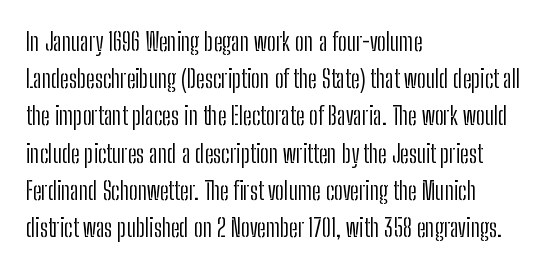
{"italic": "no", "bold": "no", "underline": "no", "align": "left", "line_spacing": "normal", "line_spacing_ratio": 1.49, "letter_spacing": "normal", "letter_spacing_em": 0.0, "glyph_px": 25}
